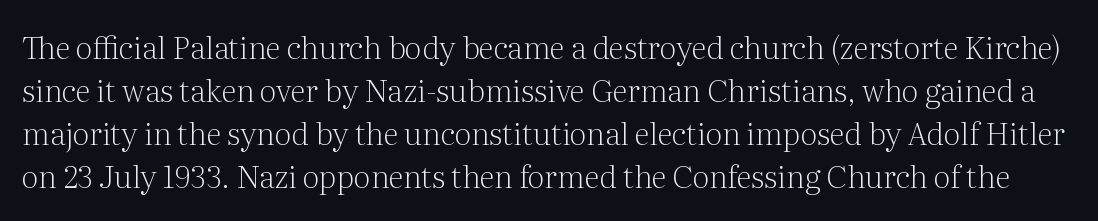
Q: Is the text bold? A: No.
Q: Is the text italic (slanted)? A: No, it is upright.
Q: Is the typeface a serif or a sans-serif typeface? A: Serif.
Q: Is the text underlined? A: No.
Q: Is the spacing between letters normal or unusually wide? A: Normal.
Q: Is the spacing between lines tight, normal or loose? A: Normal.
Q: Width (condensed, normal, or wide)? A: Normal.
Q: Stroke contrast? A: Medium.
Q: x-height? A: Medium.
Q: Monospaced? A: No.
